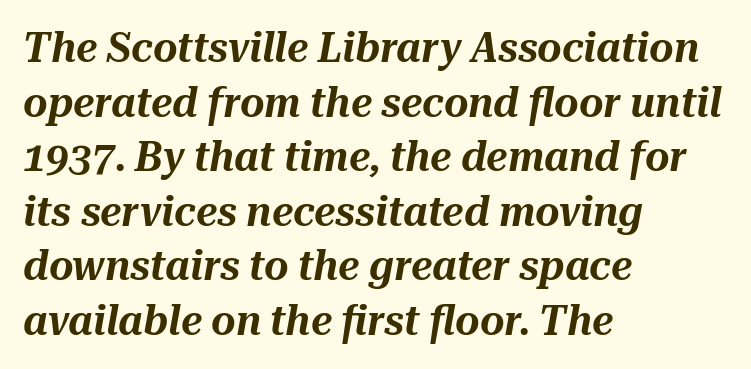
Q: Is the text italic (slanted)? A: Yes, it leans right by about 10 degrees.
Q: Is the text underlined? A: No.
Q: How is the paragraph aligned? A: Left-aligned.
Q: Is the spacing between letters normal or unusually wide? A: Normal.
Q: Is the spacing between lines tight, normal or loose? A: Normal.
Q: Width (condensed, normal, or wide)? A: Normal.
Q: Stroke contrast? A: Medium.
Q: x-height? A: Medium.
Q: Monospaced? A: No.
